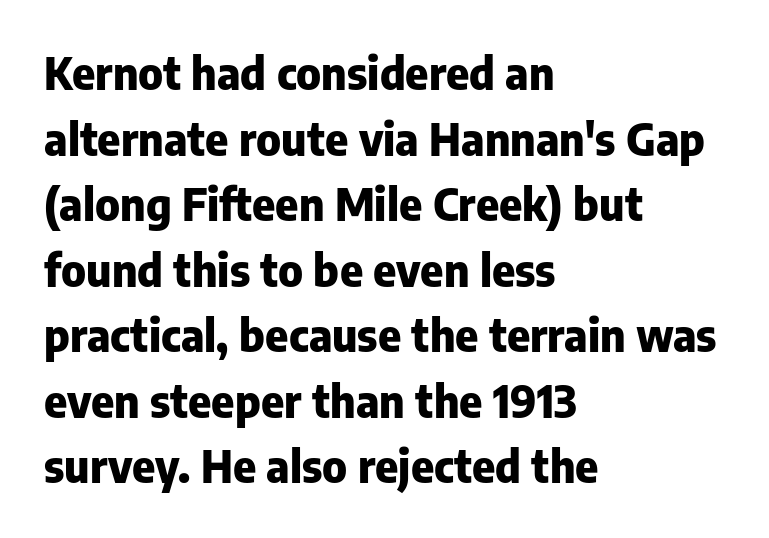
{"serif": "no", "italic": "no", "bold": "yes", "weight": "heavy", "width": "normal", "stroke_contrast": "low", "x_height": "medium", "monospaced": "no", "underline": "no", "align": "left", "line_spacing": "normal", "line_spacing_ratio": 1.49, "letter_spacing": "normal", "letter_spacing_em": 0.0, "glyph_px": 44}
